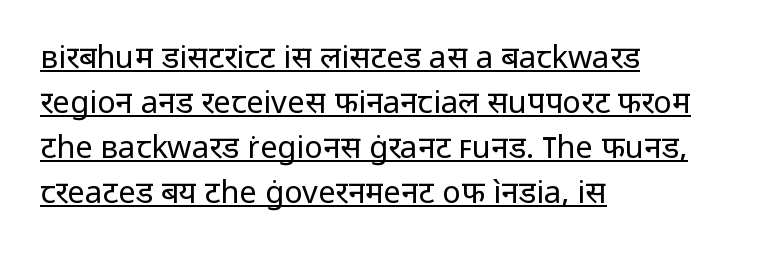
A typesetter would call this zero additional tracking. The string is rendered with underlining switched on. Evenly set lines give the paragraph a standard silhouette. You could not count columns in this text — the font is proportionally spaced. No heavy texture on the line: the type isn't bold. The letters stand straight up with perfectly vertical stems.
